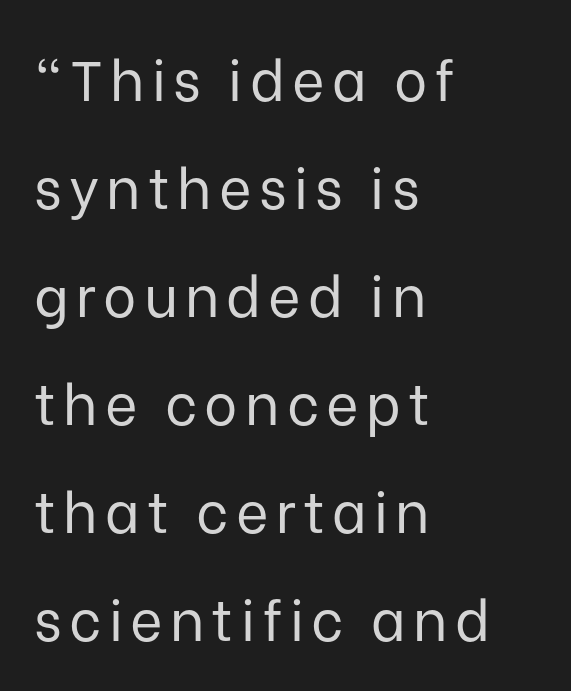
The image shows 56 px regular-weight sans-serif type, upright; set left-aligned, loose line spacing (1.93x), not underlined; low stroke contrast and a medium x-height.
